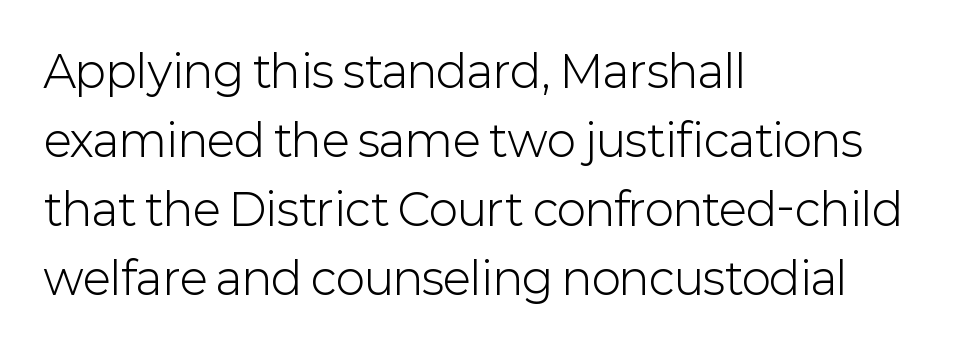
{"serif": "no", "italic": "no", "bold": "no", "weight": "light", "width": "normal", "stroke_contrast": "low", "x_height": "medium", "monospaced": "no", "underline": "no", "align": "left", "line_spacing": "normal", "line_spacing_ratio": 1.57, "letter_spacing": "normal", "letter_spacing_em": 0.0, "glyph_px": 44}
